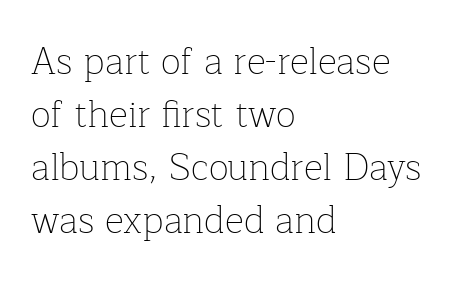
Q: Is the text bold? A: No.
Q: Is the text italic (slanted)? A: No, it is upright.
Q: Is the typeface a serif or a sans-serif typeface? A: Serif.
Q: Is the text underlined? A: No.
Q: How is the paragraph aligned? A: Left-aligned.
Q: Is the spacing between letters normal or unusually wide? A: Normal.
Q: Is the spacing between lines tight, normal or loose? A: Normal.
Q: Width (condensed, normal, or wide)? A: Normal.
Q: Stroke contrast? A: Low.
Q: x-height? A: Medium.
Q: Monospaced? A: No.
